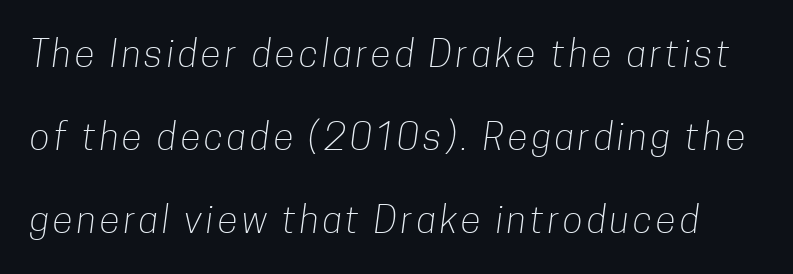
Unlike a traditional serif, this face leaves its strokes unadorned. One glance says open: line gaps are wider than usual. The passage shown is typed in a proportional face where columns would drift. No extra ink here — the face is not bold.
